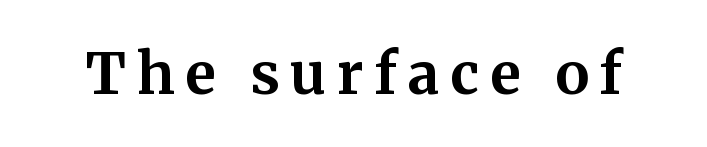
The image shows 57 px bold serif type, upright; set not underlined; medium stroke contrast and a medium x-height.
